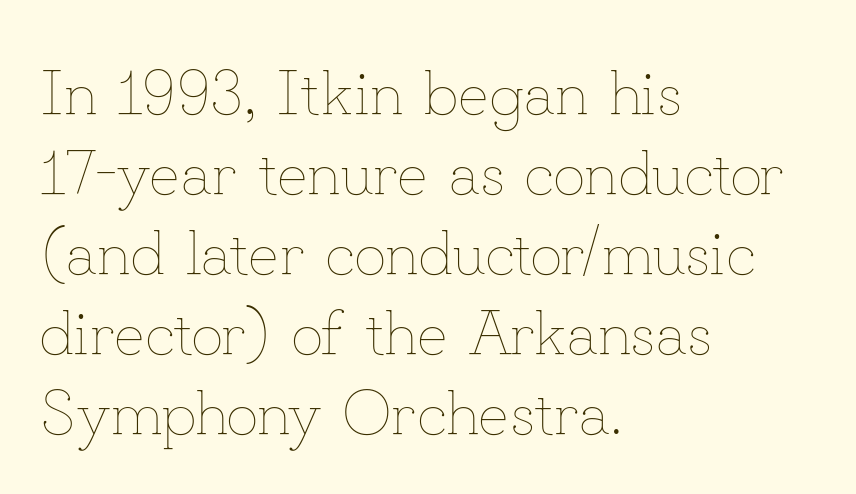
Q: Is the text bold? A: No.
Q: Is the text italic (slanted)? A: No, it is upright.
Q: Is the text underlined? A: No.
Q: How is the paragraph aligned? A: Left-aligned.
Q: Is the spacing between letters normal or unusually wide? A: Normal.
Q: Is the spacing between lines tight, normal or loose? A: Normal.
Q: Width (condensed, normal, or wide)? A: Normal.
Q: Stroke contrast? A: Low.
Q: x-height? A: Small.
Q: Monospaced? A: No.
